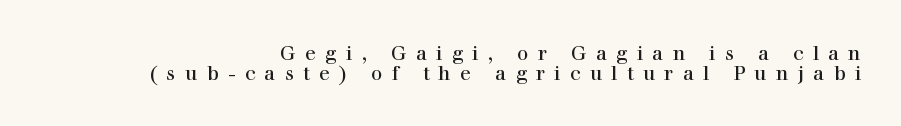
The image shows 20 px text type, upright; set tight line spacing (0.98x), unusually wide letter spacing (+0.46 em), not underlined.
